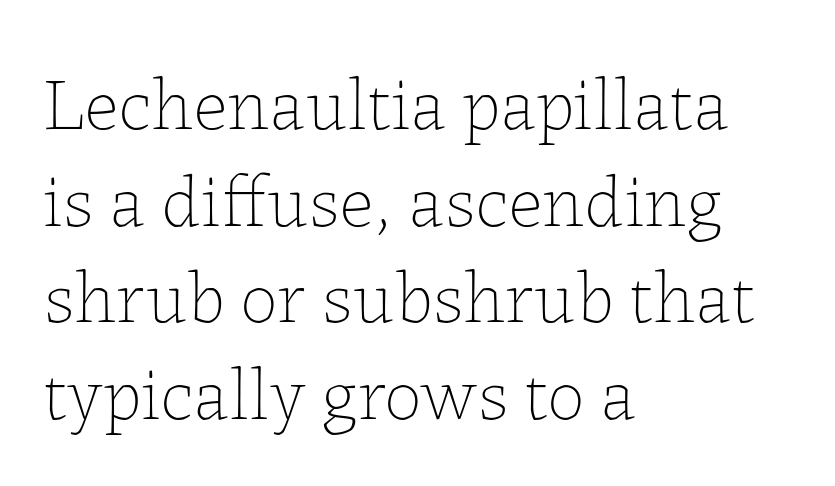
The image shows 75 px thin type, upright; set left-aligned, normal line spacing (1.29x), normal letter spacing, not underlined; low stroke contrast and a medium x-height.
